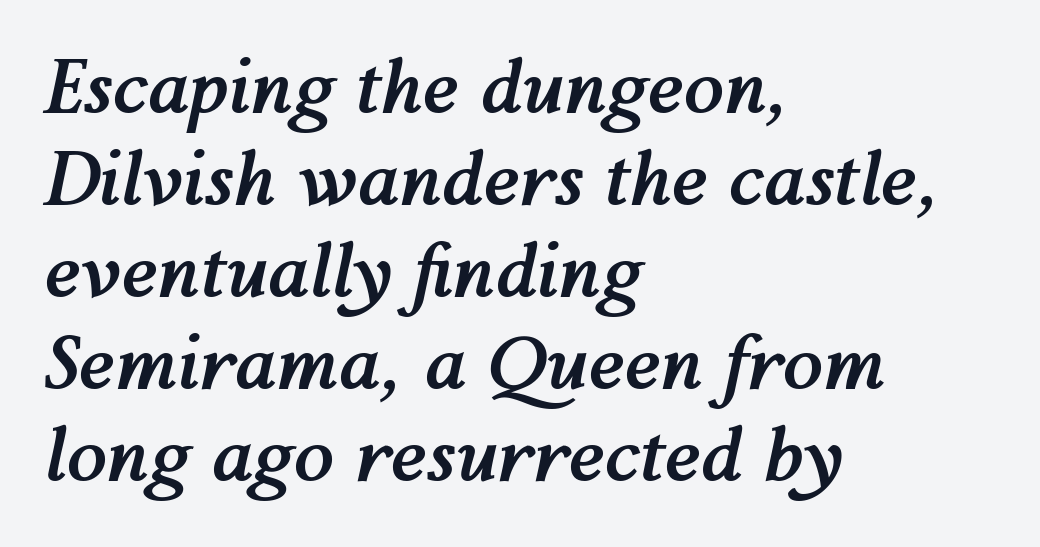
{"italic": "yes", "lean": "right", "slant_degrees": 12, "bold": "yes", "weight": "semibold", "width": "normal", "stroke_contrast": "medium", "x_height": "medium", "monospaced": "no", "underline": "no", "align": "left", "line_spacing": "normal", "line_spacing_ratio": 1.26, "letter_spacing": "normal", "letter_spacing_em": 0.0, "glyph_px": 73}
